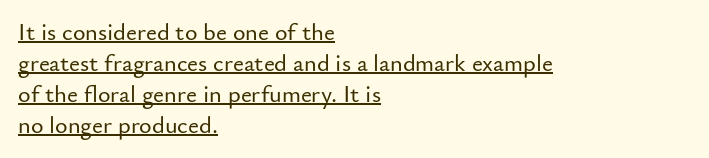
Q: Is the text italic (slanted)? A: No, it is upright.
Q: Is the text underlined? A: Yes.
Q: How is the paragraph aligned? A: Left-aligned.
Q: Is the spacing between letters normal or unusually wide? A: Normal.
Q: Is the spacing between lines tight, normal or loose? A: Normal.
